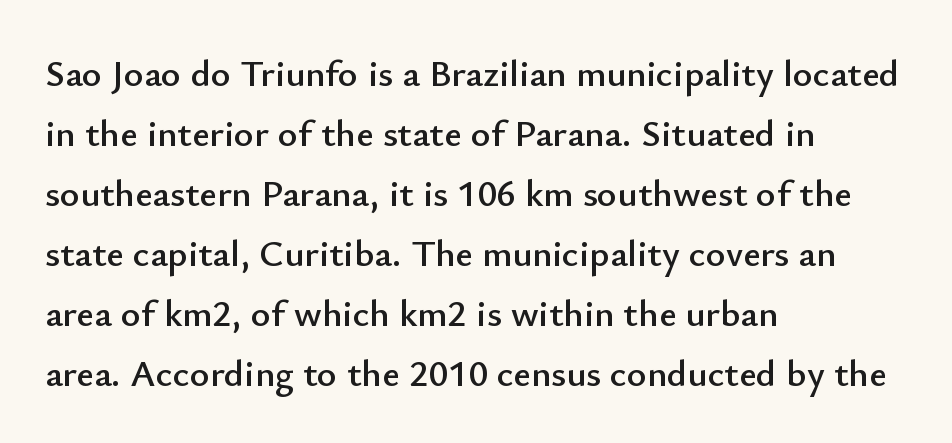
Q: Is the text italic (slanted)? A: No, it is upright.
Q: Is the typeface a serif or a sans-serif typeface? A: Sans-serif.
Q: Is the text underlined? A: No.
Q: How is the paragraph aligned? A: Left-aligned.
Q: Is the spacing between letters normal or unusually wide? A: Normal.
Q: Is the spacing between lines tight, normal or loose? A: Normal.
Q: Width (condensed, normal, or wide)? A: Normal.
Q: Stroke contrast? A: Low.
Q: x-height? A: Small.
Q: Monospaced? A: No.
